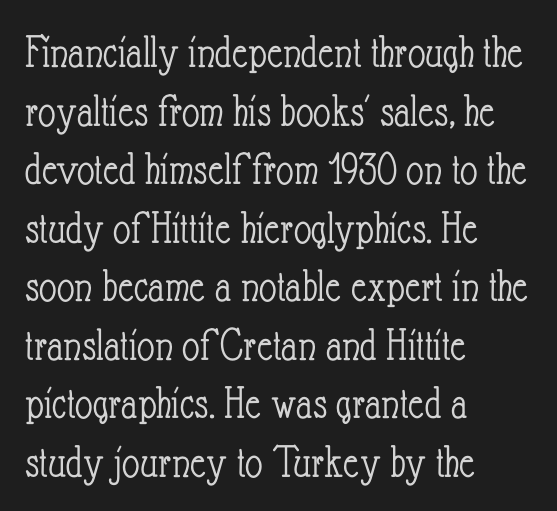
Think of a printed novel: that variable character pitch is what you see here. Unbolded letterforms with no extra heft. Bare-footed words on every line. Nope, not italic — everything's standing straight.
